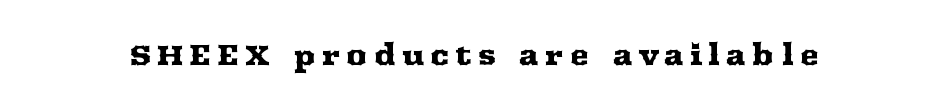
Q: Is the text italic (slanted)? A: No, it is upright.
Q: Is the typeface a serif or a sans-serif typeface? A: Serif.
Q: Is the text underlined? A: No.
Q: Is the spacing between letters normal or unusually wide? A: Unusually wide.
Q: Width (condensed, normal, or wide)? A: Wide.
Q: Stroke contrast? A: Medium.
Q: x-height? A: Medium.
Q: Monospaced? A: No.
